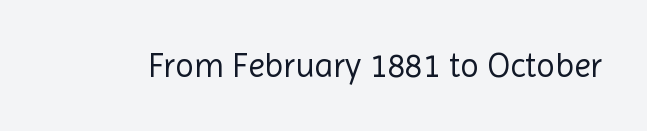
The rendering shows plain stroke endings on the letterforms — a sans-serif design. The words here are not underlined. Look at the tracking — it's just the regular setting, nothing added. Ink coverage per letter is moderate at most. No italicization has been applied; the sample stays upright. These lines are rendered in a variable-pitch font.
